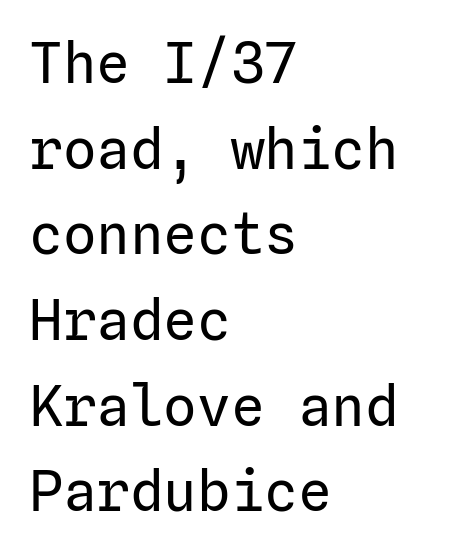
Q: Is the text bold? A: No.
Q: Is the text italic (slanted)? A: No, it is upright.
Q: Is the typeface a serif or a sans-serif typeface? A: Sans-serif.
Q: Is the text underlined? A: No.
Q: How is the paragraph aligned? A: Left-aligned.
Q: Is the spacing between letters normal or unusually wide? A: Normal.
Q: Is the spacing between lines tight, normal or loose? A: Normal.
Q: Width (condensed, normal, or wide)? A: Normal.
Q: Stroke contrast? A: Low.
Q: x-height? A: Medium.
